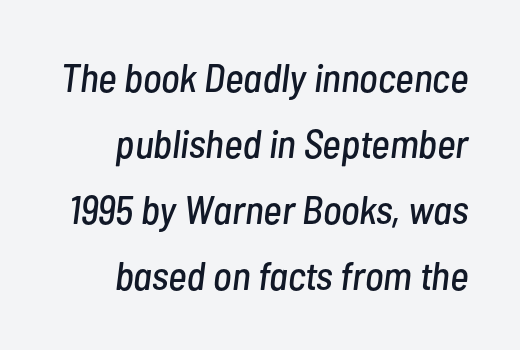
The image shows 40 px condensed type, italic (leaning right); set right-aligned, normal line spacing (1.65x), normal letter spacing, not underlined; low stroke contrast and a medium x-height.
